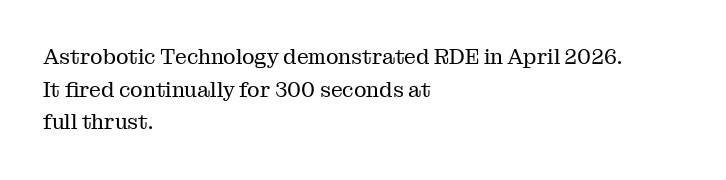
The image shows 21 px text type, upright; set left-aligned, normal line spacing (1.55x), normal letter spacing, not underlined.
